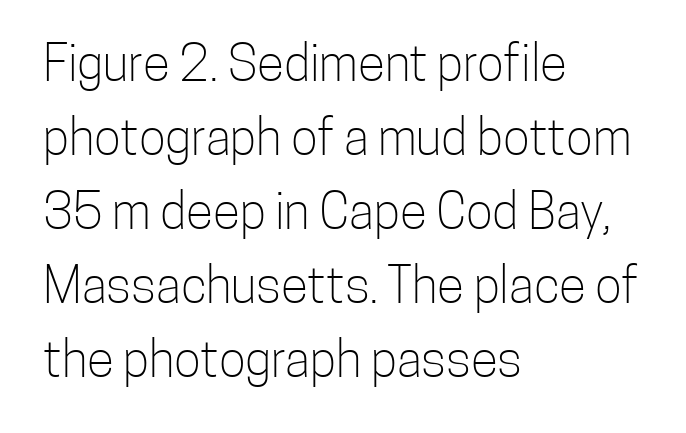
{"serif": "no", "italic": "no", "bold": "no", "weight": "light", "width": "condensed", "stroke_contrast": "low", "x_height": "medium", "monospaced": "no", "underline": "no", "align": "left", "line_spacing": "normal", "line_spacing_ratio": 1.48, "letter_spacing": "normal", "letter_spacing_em": 0.0, "glyph_px": 50}
